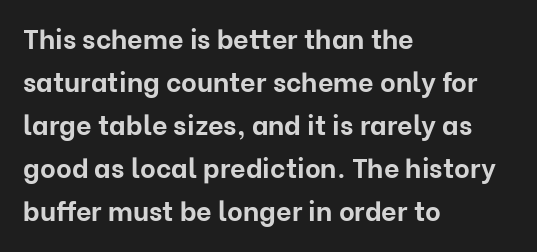
{"italic": "no", "bold": "yes", "underline": "no", "align": "left", "line_spacing": "normal", "line_spacing_ratio": 1.59, "letter_spacing": "normal", "letter_spacing_em": 0.0, "glyph_px": 27}
